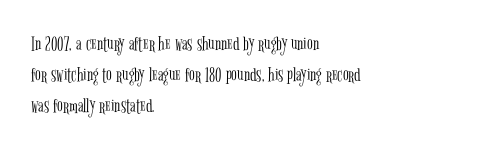
Q: Is the text bold? A: No.
Q: Is the text italic (slanted)? A: No, it is upright.
Q: Is the text underlined? A: No.
Q: How is the paragraph aligned? A: Left-aligned.
Q: Is the spacing between letters normal or unusually wide? A: Normal.
Q: Is the spacing between lines tight, normal or loose? A: Normal.
